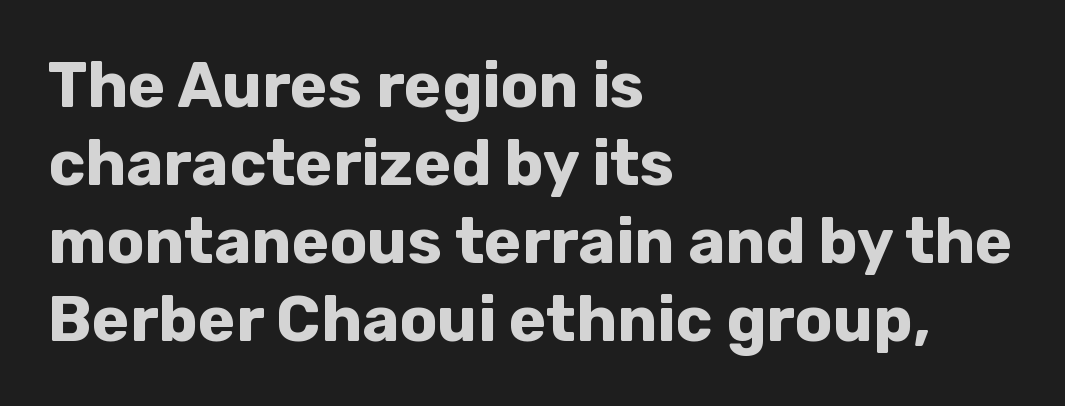
{"serif": "no", "italic": "no", "bold": "yes", "weight": "bold", "width": "normal", "stroke_contrast": "low", "x_height": "medium", "monospaced": "no", "underline": "no", "align": "left", "line_spacing_ratio": 1.24, "letter_spacing": "normal", "letter_spacing_em": 0.0, "glyph_px": 63}
